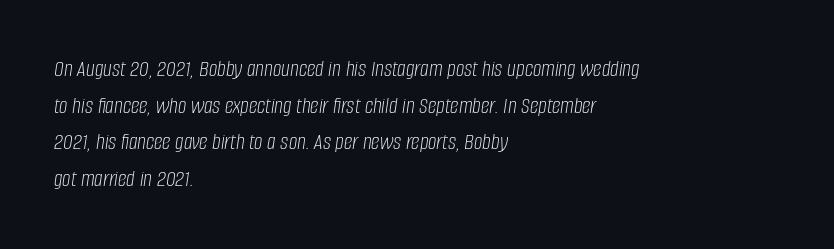
{"italic": "yes", "lean": "right", "slant_degrees": 8, "bold": "no", "underline": "no", "align": "left", "line_spacing": "normal", "line_spacing_ratio": 1.53, "letter_spacing": "normal", "letter_spacing_em": 0.0, "glyph_px": 24}
